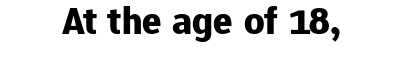
Q: Is the text bold? A: Yes.
Q: Is the text italic (slanted)? A: No, it is upright.
Q: Is the typeface a serif or a sans-serif typeface? A: Sans-serif.
Q: Is the text underlined? A: No.
Q: Is the spacing between letters normal or unusually wide? A: Normal.
Q: Width (condensed, normal, or wide)? A: Normal.
Q: Stroke contrast? A: Low.
Q: x-height? A: Medium.
Q: Monospaced? A: No.
